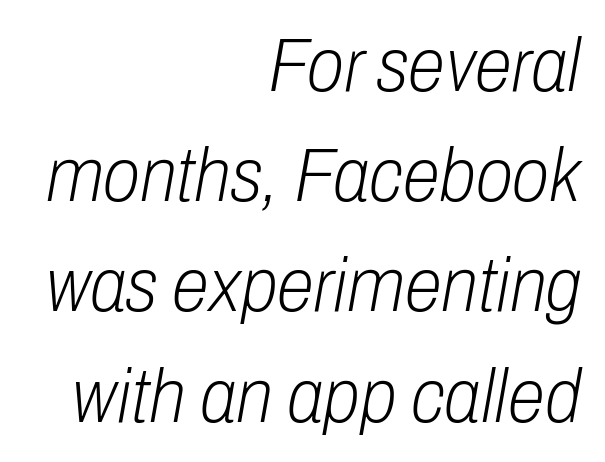
{"italic": "yes", "lean": "right", "slant_degrees": 10, "bold": "no", "weight": "light", "width": "condensed", "stroke_contrast": "low", "x_height": "medium", "monospaced": "no", "underline": "no", "align": "right", "line_spacing": "normal", "line_spacing_ratio": 1.45, "letter_spacing": "normal", "letter_spacing_em": 0.0, "glyph_px": 76}
